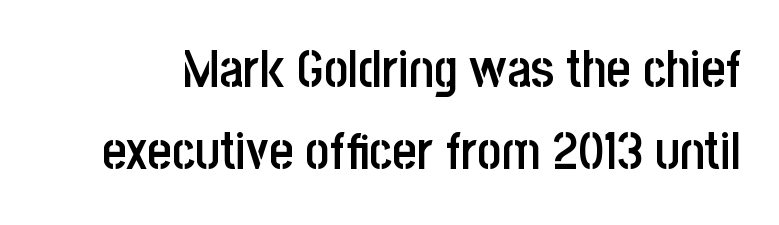
The image shows 52 px semibold, condensed sans-serif type, upright; set normal line spacing (1.58x), normal letter spacing, not underlined; low stroke contrast and a large x-height.
